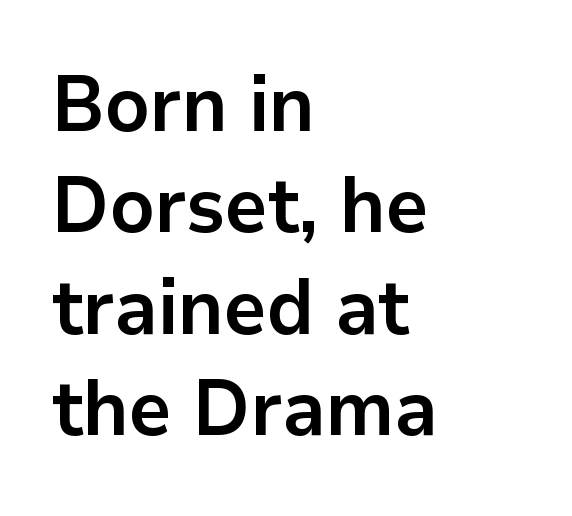
The image shows 78 px bold sans-serif type, upright; set left-aligned, normal line spacing (1.3x), normal letter spacing, not underlined; low stroke contrast and a medium x-height.
